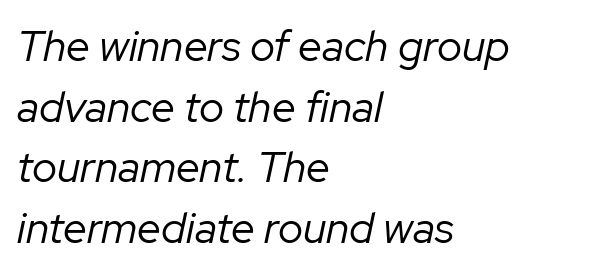
The strokes carry an ordinary text weight at most. The rendering uses natural spacing where letterforms have individual widths. If you drew a line through each stem, it would be angled. Descenders hang freely into open space. The vertical gap from one line to the next is medium. Left-aligned paragraph, ragged on the right.
